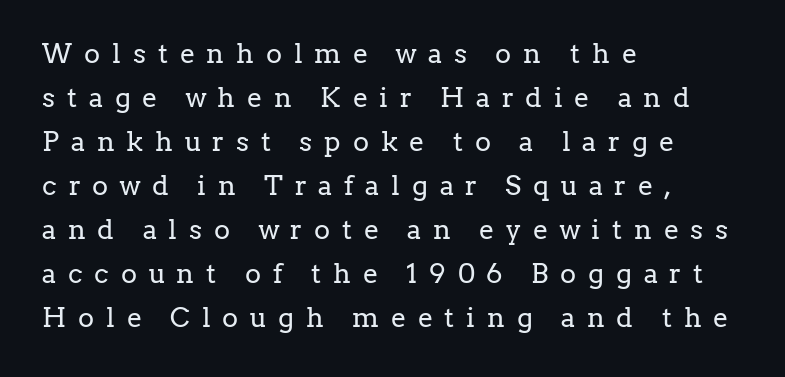
{"italic": "no", "bold": "no", "underline": "no", "align": "left", "line_spacing": "normal", "line_spacing_ratio": 1.63, "letter_spacing": "wide", "letter_spacing_em": 0.44, "glyph_px": 27}
